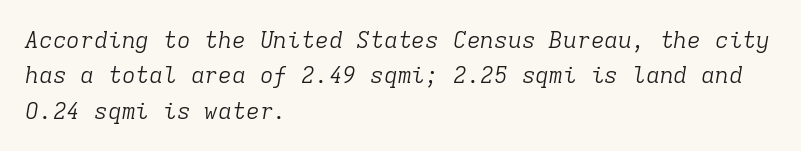
The image shows 23 px text type, italic (leaning right); set left-aligned, normal line spacing (1.54x), normal letter spacing, not underlined.
